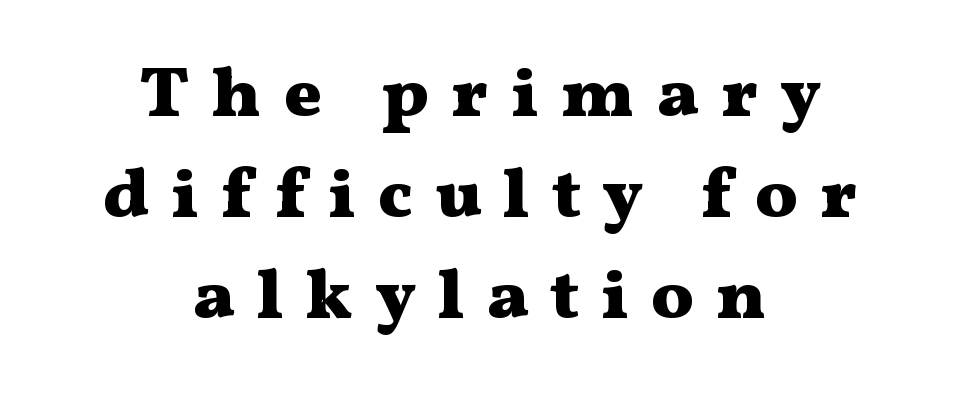
{"serif": "yes", "italic": "no", "bold": "yes", "weight": "heavy", "width": "wide", "stroke_contrast": "medium", "x_height": "medium", "monospaced": "no", "underline": "no", "align": "center", "line_spacing": "normal", "line_spacing_ratio": 1.42, "letter_spacing": "wide", "letter_spacing_em": 0.31, "glyph_px": 71}
